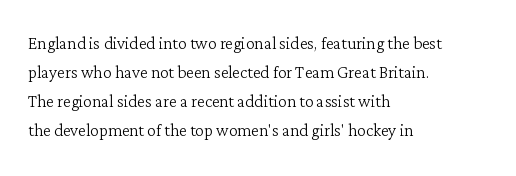
Q: Is the text bold? A: No.
Q: Is the text italic (slanted)? A: No, it is upright.
Q: Is the text underlined? A: No.
Q: How is the paragraph aligned? A: Left-aligned.
Q: Is the spacing between letters normal or unusually wide? A: Normal.
Q: Is the spacing between lines tight, normal or loose? A: Normal.
